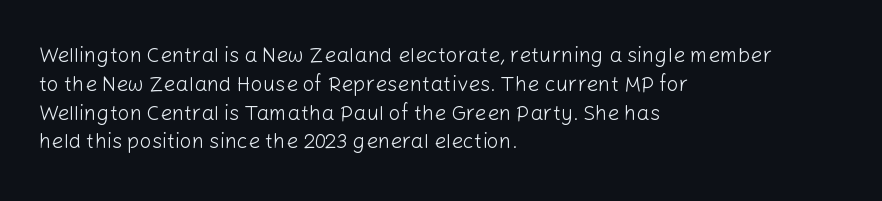
Each new line begins a customary step beneath the previous one. Stems here are at most as thick as an everyday book face. Words appear dense and cohesive because spacing is normal. Descenders hang freely into open space. The axis of the letterforms is exactly vertical.
